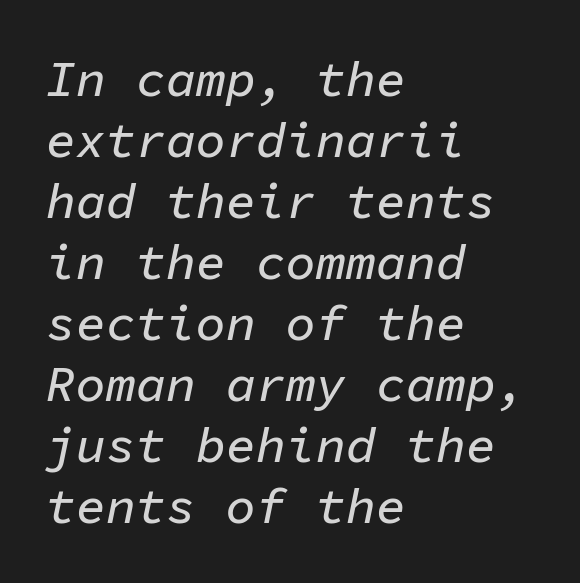
{"italic": "yes", "lean": "right", "slant_degrees": 11, "width": "normal", "stroke_contrast": "low", "x_height": "medium", "monospaced": "yes", "underline": "no", "align": "left", "line_spacing_ratio": 1.22, "letter_spacing": "normal", "letter_spacing_em": 0.0, "glyph_px": 50}
